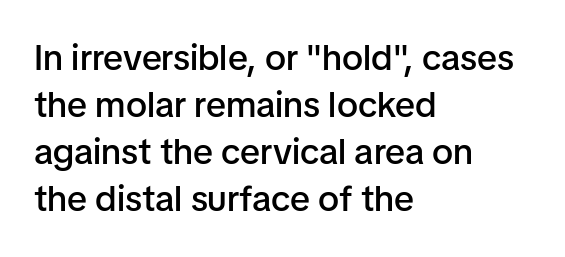
Q: Is the text bold? A: Semi-bold.
Q: Is the text italic (slanted)? A: No, it is upright.
Q: Is the typeface a serif or a sans-serif typeface? A: Sans-serif.
Q: Is the text underlined? A: No.
Q: How is the paragraph aligned? A: Left-aligned.
Q: Is the spacing between letters normal or unusually wide? A: Normal.
Q: Is the spacing between lines tight, normal or loose? A: Normal.
Q: Width (condensed, normal, or wide)? A: Normal.
Q: Stroke contrast? A: Low.
Q: x-height? A: Medium.
Q: Monospaced? A: No.
